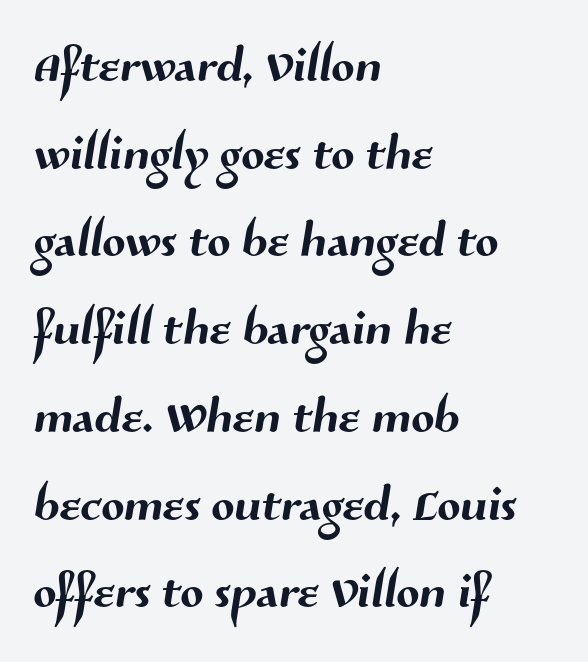
Q: Is the typeface a serif or a sans-serif typeface? A: Sans-serif.
Q: Is the text underlined? A: No.
Q: How is the paragraph aligned? A: Left-aligned.
Q: Is the spacing between letters normal or unusually wide? A: Normal.
Q: Is the spacing between lines tight, normal or loose? A: Normal.
Q: Width (condensed, normal, or wide)? A: Normal.
Q: Stroke contrast? A: Medium.
Q: x-height? A: Medium.
Q: Monospaced? A: No.
